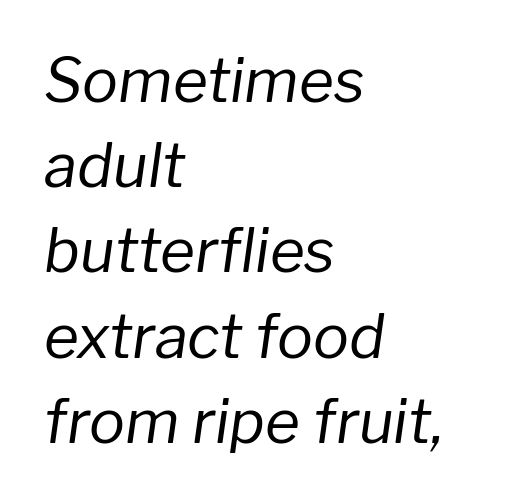
{"italic": "yes", "lean": "right", "slant_degrees": 8, "bold": "no", "weight": "regular", "width": "normal", "stroke_contrast": "low", "x_height": "medium", "monospaced": "no", "underline": "no", "align": "left", "line_spacing": "normal", "line_spacing_ratio": 1.42, "letter_spacing": "normal", "letter_spacing_em": 0.0, "glyph_px": 60}
